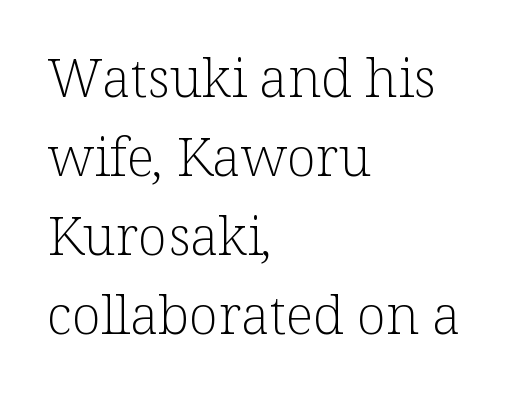
{"serif": "yes", "italic": "no", "bold": "no", "weight": "light", "width": "normal", "stroke_contrast": "low", "x_height": "medium", "monospaced": "no", "underline": "no", "align": "left", "line_spacing": "normal", "line_spacing_ratio": 1.46, "letter_spacing": "normal", "letter_spacing_em": 0.0, "glyph_px": 54}
